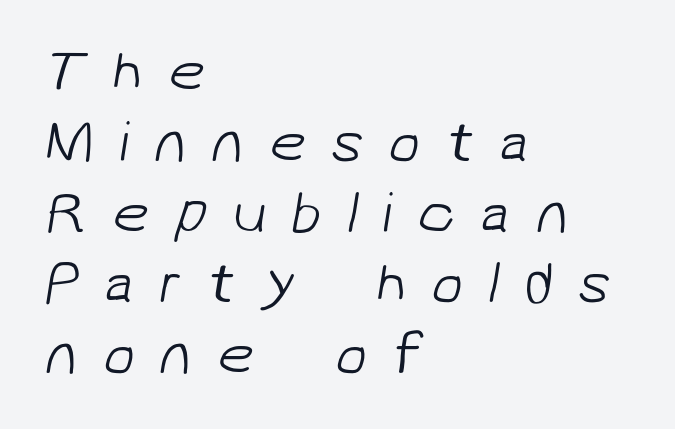
{"serif": "no", "bold": "no", "weight": "light", "width": "normal", "stroke_contrast": "low", "x_height": "medium", "monospaced": "no", "underline": "no", "align": "left", "line_spacing_ratio": 1.22, "letter_spacing": "wide", "letter_spacing_em": 0.43, "glyph_px": 58}
